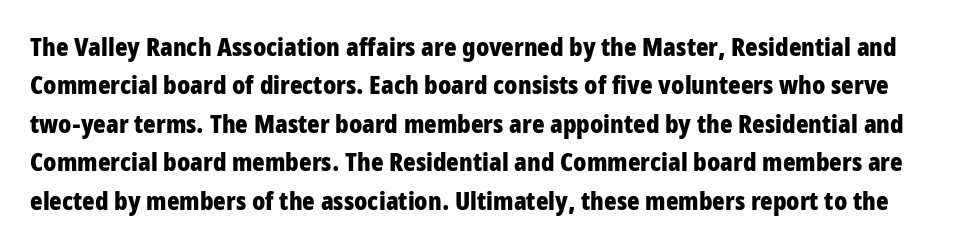
Q: Is the text bold? A: Yes.
Q: Is the text italic (slanted)? A: No, it is upright.
Q: Is the text underlined? A: No.
Q: Is the spacing between letters normal or unusually wide? A: Normal.
Q: Is the spacing between lines tight, normal or loose? A: Normal.
